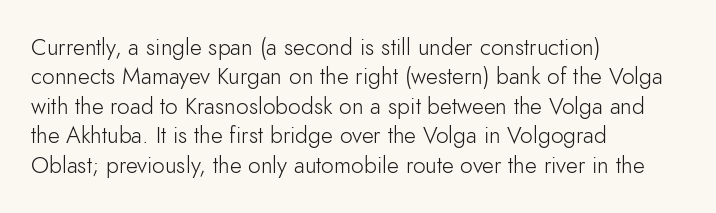
It's the straight-up-and-down kind of type. The face used here is rendered with its standard letterfit. The setting favours the left margin, as ordinary paragraphs usually do. This is not heavy type; no bold has been used. Interline gaps are of average width in this sample.
